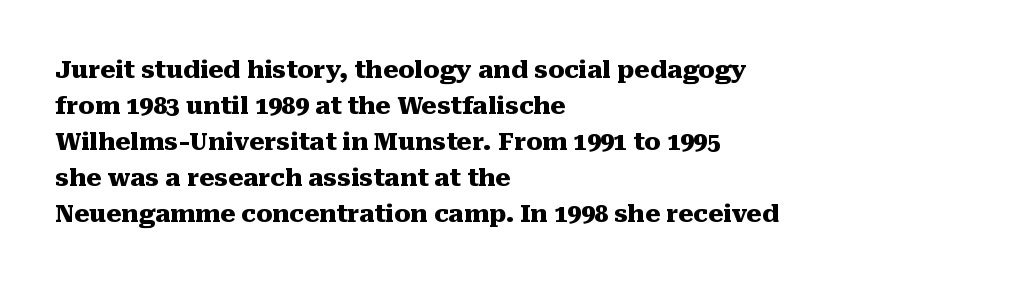
The image shows 24 px bold type, upright; set left-aligned, normal line spacing (1.5x), normal letter spacing, not underlined.
